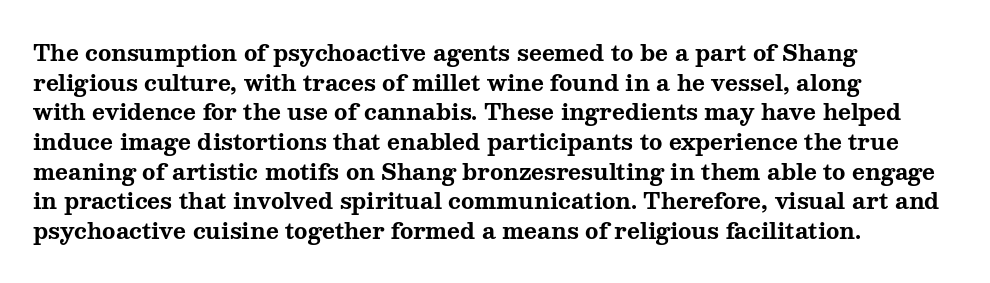
Q: Is the text bold? A: Yes.
Q: Is the text italic (slanted)? A: No, it is upright.
Q: Is the text underlined? A: No.
Q: How is the paragraph aligned? A: Left-aligned.
Q: Is the spacing between letters normal or unusually wide? A: Normal.
Q: Is the spacing between lines tight, normal or loose? A: Normal.
